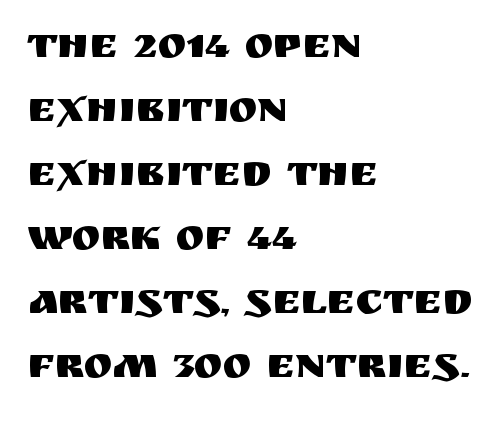
The image shows 43 px sans-serif type, upright; set left-aligned, normal line spacing (1.49x), normal letter spacing, not underlined; medium stroke contrast and a large x-height.
